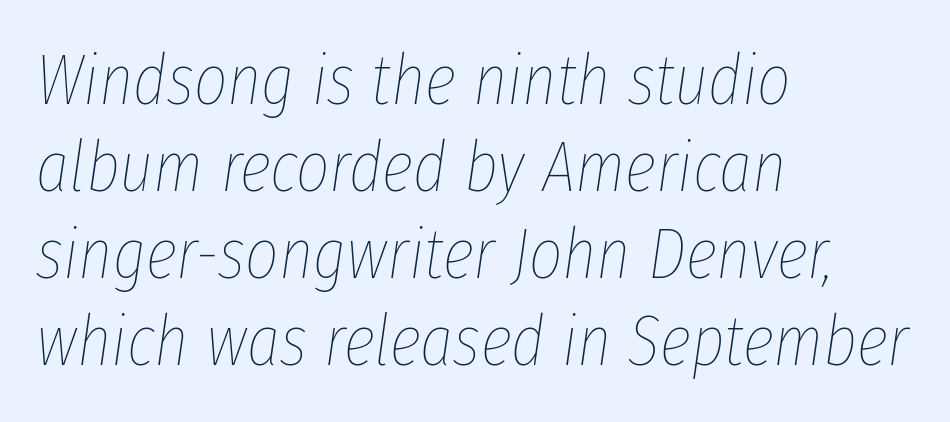
The image shows 72 px thin, condensed type, italic (leaning right); set left-aligned, line spacing 1.21x, normal letter spacing, not underlined; low stroke contrast and a medium x-height.
